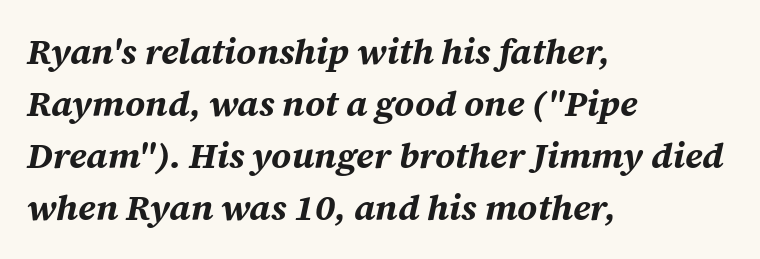
The image shows 36 px bold type, italic (leaning right); set left-aligned, normal line spacing (1.44x), normal letter spacing, not underlined; medium stroke contrast and a medium x-height.
